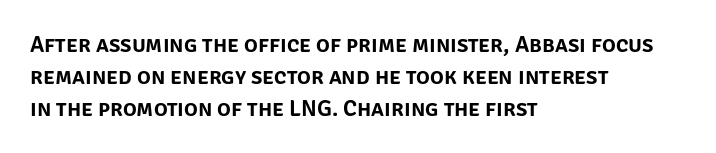
These lines are set flush left with a ragged right edge. Nope, not italic — everything's standing straight. Observe the ordinary spacing: letters are neighbours, not strangers. Vertically, the passage feels balanced, rows spaced as you'd expect. Has an underline been added? It has not.
